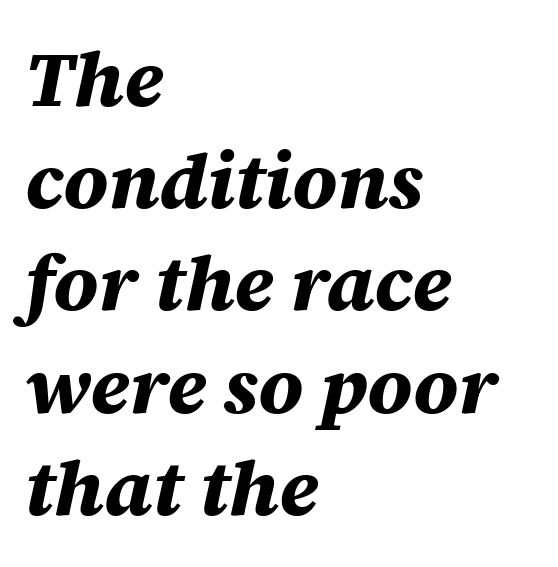
Caption: standard tracking, unaltered. Honestly, the row spacing looks completely unremarkable. What weight is shown? A full bold with thick strokes. Would a proofreader flag this as italicized? Yes.
